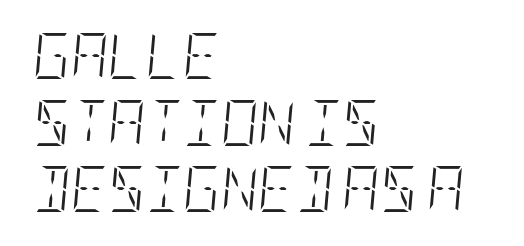
The image shows 46 px light, condensed type, italic (leaning right); set left-aligned, normal line spacing (1.45x), normal letter spacing, not underlined; low stroke contrast and a large x-height.
